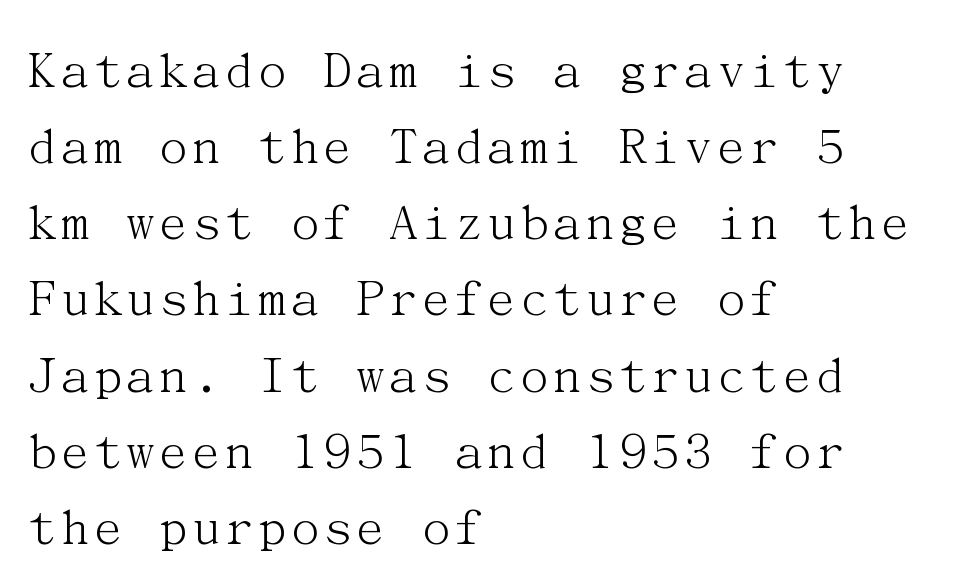
The font is comparable to plain body text, perhaps lighter. This rendering features lettering with no underline. You can tell it's not italic because the verticals are truly vertical. The lines in this sample share a left origin and differ only in where they stop. No extra tracking has been applied to these lines.
